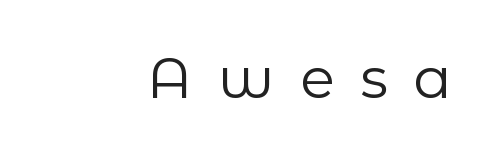
Q: Is the text bold? A: No.
Q: Is the text italic (slanted)? A: No, it is upright.
Q: Is the typeface a serif or a sans-serif typeface? A: Sans-serif.
Q: Is the text underlined? A: No.
Q: How is the paragraph aligned? A: Right-aligned.
Q: Is the spacing between letters normal or unusually wide? A: Unusually wide.
Q: Width (condensed, normal, or wide)? A: Normal.
Q: Stroke contrast? A: Low.
Q: x-height? A: Medium.
Q: Monospaced? A: No.
